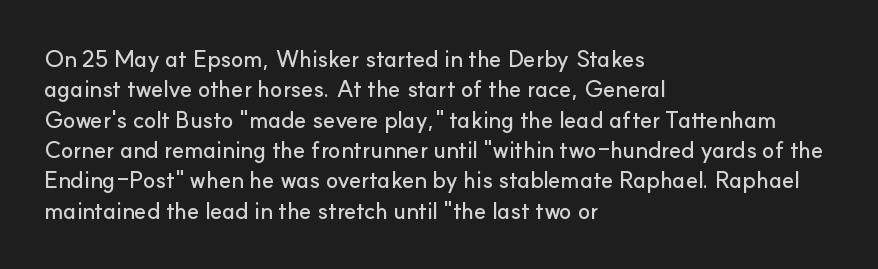
{"italic": "no", "underline": "no", "align": "left", "line_spacing": "normal", "line_spacing_ratio": 1.32, "letter_spacing": "normal", "letter_spacing_em": 0.0, "glyph_px": 23}
